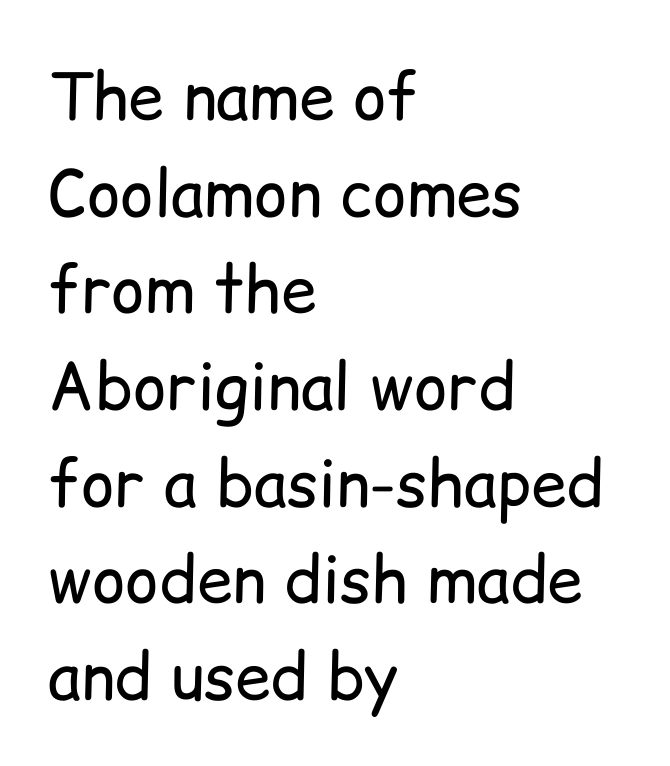
Q: Is the text bold? A: No.
Q: Is the text italic (slanted)? A: No, it is upright.
Q: Is the typeface a serif or a sans-serif typeface? A: Sans-serif.
Q: Is the text underlined? A: No.
Q: How is the paragraph aligned? A: Left-aligned.
Q: Is the spacing between letters normal or unusually wide? A: Normal.
Q: Is the spacing between lines tight, normal or loose? A: Normal.
Q: Width (condensed, normal, or wide)? A: Normal.
Q: Stroke contrast? A: Low.
Q: x-height? A: Medium.
Q: Monospaced? A: No.
